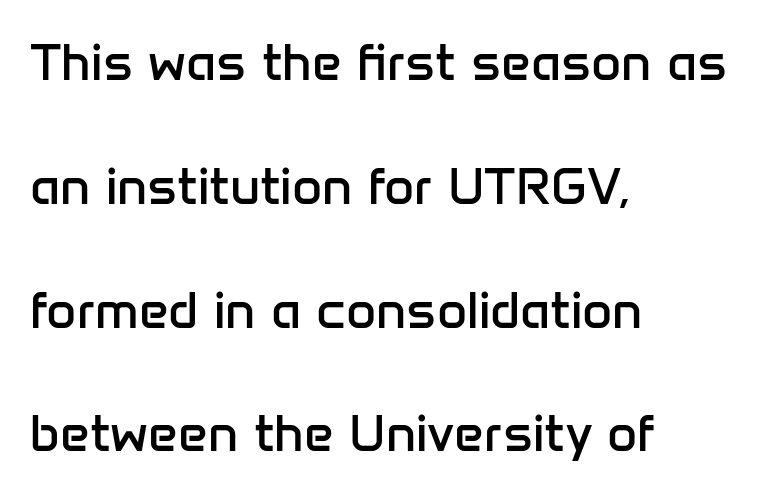
Q: Is the text bold? A: No.
Q: Is the text italic (slanted)? A: No, it is upright.
Q: Is the typeface a serif or a sans-serif typeface? A: Sans-serif.
Q: Is the text underlined? A: No.
Q: How is the paragraph aligned? A: Left-aligned.
Q: Is the spacing between letters normal or unusually wide? A: Normal.
Q: Is the spacing between lines tight, normal or loose? A: Loose.
Q: Width (condensed, normal, or wide)? A: Normal.
Q: Stroke contrast? A: Low.
Q: x-height? A: Medium.
Q: Monospaced? A: No.
